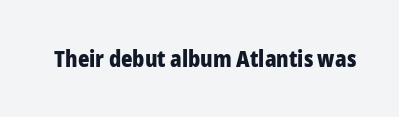
{"italic": "no", "bold": "yes", "underline": "no", "letter_spacing": "normal", "letter_spacing_em": 0.0, "glyph_px": 22}
